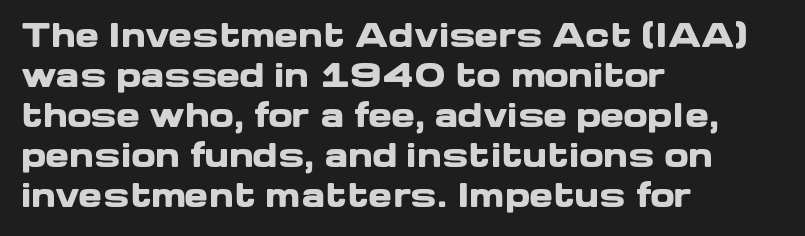
The letterforms sit shoulder to shoulder at normal distance. Compared with typical paragraphs, the rows here are spaced about the same. The strip under each line holds only bare page. These lines stack with their left ends in a neat column.
